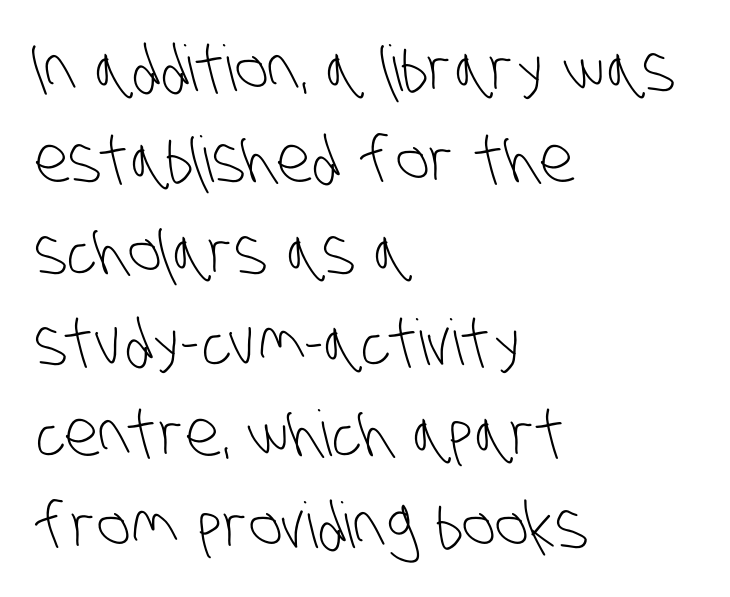
Tracking value appears to be zero — textbook default spacing. The weight tops out at a normal text grade. The designer left line spacing at the default. All the whitespace from short lines collects on the right. The passage shown is typed in a proportional face where columns would drift. Font category for this specimen: sans-serif.
